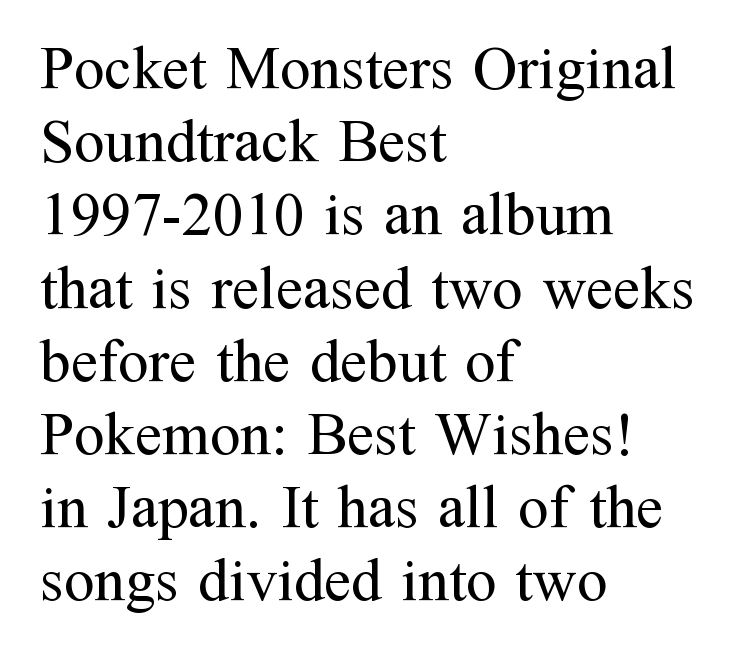
In terms of letterform style, serifs are clearly present. The strokes carry an ordinary text weight at most. Descenders are the only things crossing below the line. Leftover space on each line is placed entirely after the last word. Standard letterfit; no display-style spreading of the glyphs.
